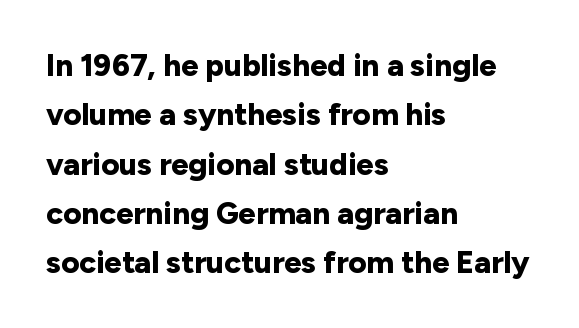
{"serif": "no", "italic": "no", "bold": "yes", "weight": "bold", "width": "normal", "stroke_contrast": "low", "x_height": "medium", "monospaced": "no", "underline": "no", "align": "left", "line_spacing": "normal", "line_spacing_ratio": 1.59, "letter_spacing": "normal", "letter_spacing_em": 0.0, "glyph_px": 31}
